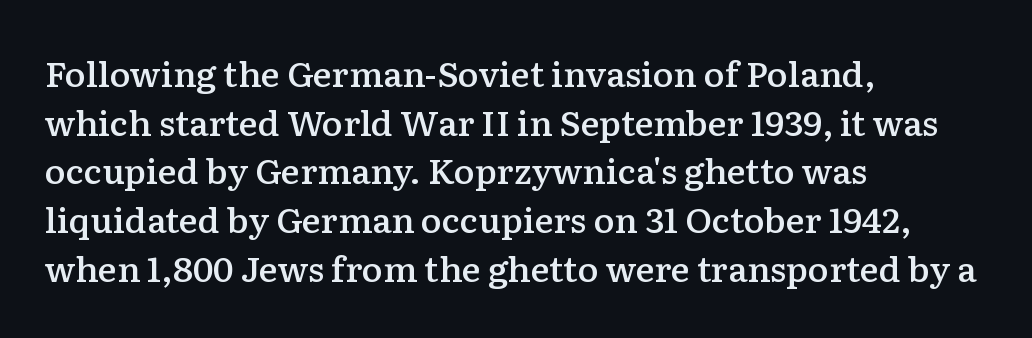
The image shows 35 px semibold serif type, upright; set left-aligned, normal line spacing (1.39x), normal letter spacing, not underlined; low stroke contrast and a medium x-height.
